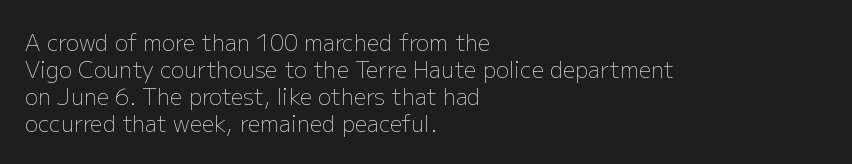
Honestly, the letter spacing is just normal — you wouldn't notice it. A student would call this left alignment; a typographer would say flush left, rag right. The font sits on the lighter half of the weight spectrum, regular included. Just letters on the line, the space beneath them empty.
